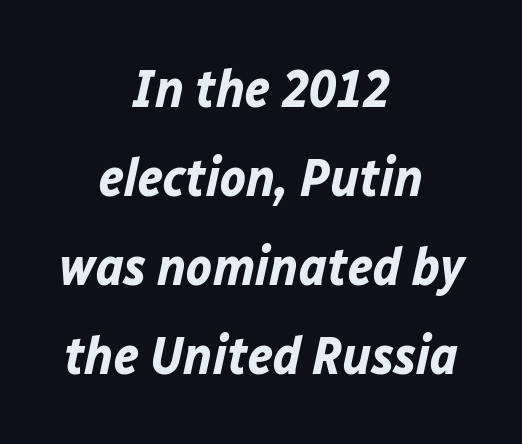
{"italic": "yes", "lean": "right", "slant_degrees": 12, "bold": "yes", "weight": "bold", "width": "normal", "stroke_contrast": "low", "x_height": "medium", "monospaced": "no", "underline": "no", "align": "center", "line_spacing": "normal", "line_spacing_ratio": 1.65, "letter_spacing": "normal", "letter_spacing_em": 0.0, "glyph_px": 54}
